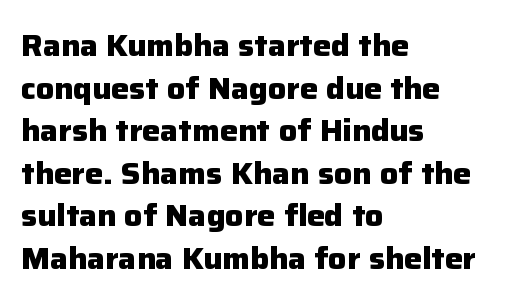
{"serif": "no", "italic": "no", "bold": "yes", "weight": "heavy", "width": "normal", "stroke_contrast": "low", "x_height": "medium", "monospaced": "no", "underline": "no", "align": "left", "line_spacing": "normal", "line_spacing_ratio": 1.42, "letter_spacing": "normal", "letter_spacing_em": 0.0, "glyph_px": 30}
